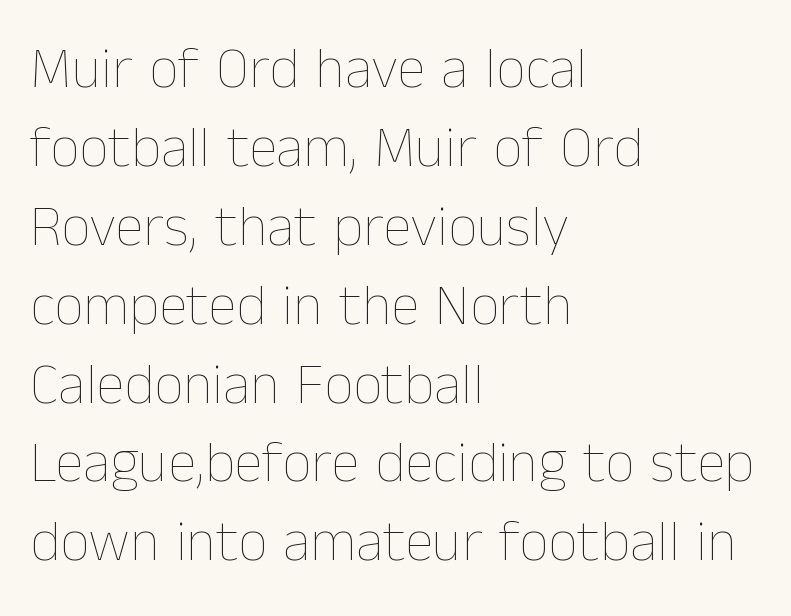
{"italic": "no", "bold": "no", "weight": "thin", "width": "normal", "stroke_contrast": "low", "x_height": "medium", "monospaced": "no", "underline": "no", "align": "left", "line_spacing": "normal", "line_spacing_ratio": 1.36, "letter_spacing": "normal", "letter_spacing_em": 0.0, "glyph_px": 58}
